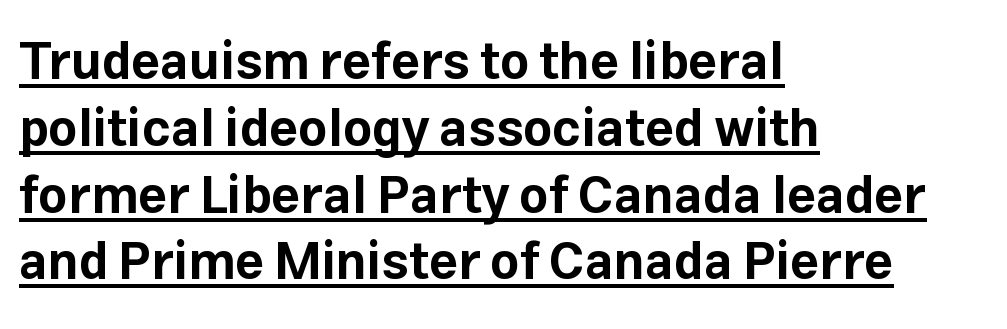
The image shows 51 px bold sans-serif type, upright; set left-aligned, normal line spacing (1.31x), normal letter spacing, underlined; low stroke contrast and a medium x-height.
